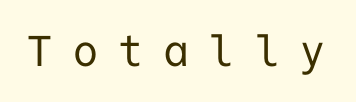
The image shows 43 px regular-weight sans-serif type, upright, monospaced; set unusually wide letter spacing (+0.48 em), not underlined; low stroke contrast and a medium x-height.
